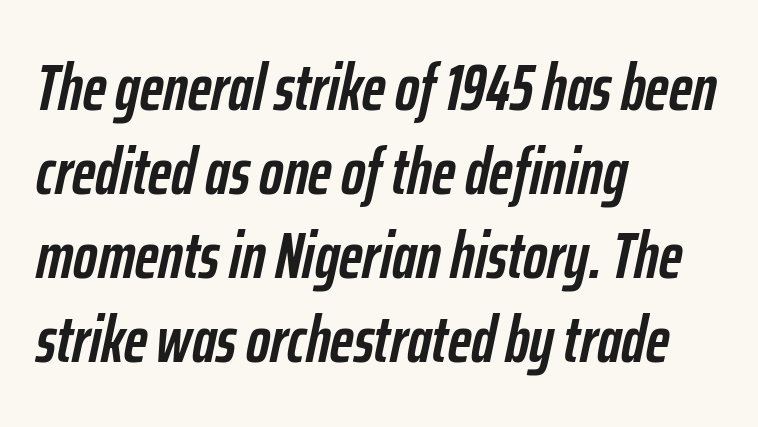
{"italic": "yes", "lean": "right", "slant_degrees": 12, "bold": "yes", "weight": "semibold", "width": "condensed", "stroke_contrast": "low", "x_height": "medium", "monospaced": "no", "underline": "no", "align": "left", "line_spacing": "normal", "line_spacing_ratio": 1.29, "letter_spacing": "normal", "letter_spacing_em": 0.0, "glyph_px": 65}
